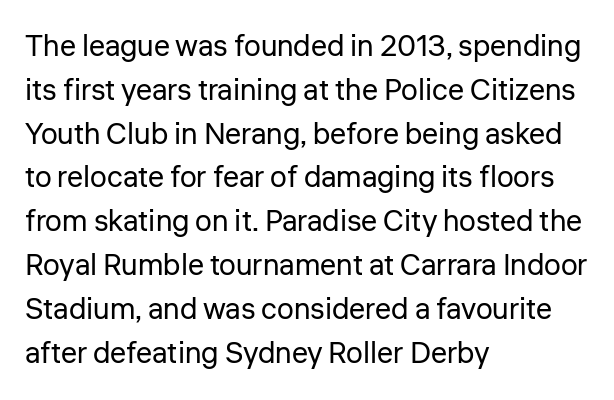
Q: Is the text bold? A: No.
Q: Is the text italic (slanted)? A: No, it is upright.
Q: Is the typeface a serif or a sans-serif typeface? A: Sans-serif.
Q: Is the text underlined? A: No.
Q: How is the paragraph aligned? A: Left-aligned.
Q: Is the spacing between letters normal or unusually wide? A: Normal.
Q: Is the spacing between lines tight, normal or loose? A: Normal.
Q: Width (condensed, normal, or wide)? A: Normal.
Q: Stroke contrast? A: Low.
Q: x-height? A: Medium.
Q: Monospaced? A: No.
